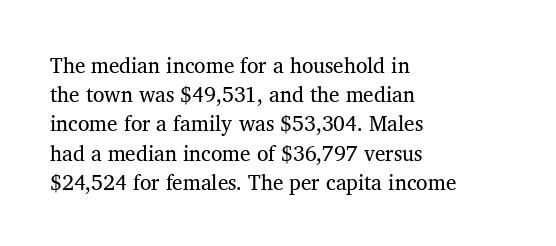
Q: Is the text bold? A: No.
Q: Is the text italic (slanted)? A: No, it is upright.
Q: Is the text underlined? A: No.
Q: How is the paragraph aligned? A: Left-aligned.
Q: Is the spacing between letters normal or unusually wide? A: Normal.
Q: Is the spacing between lines tight, normal or loose? A: Normal.
